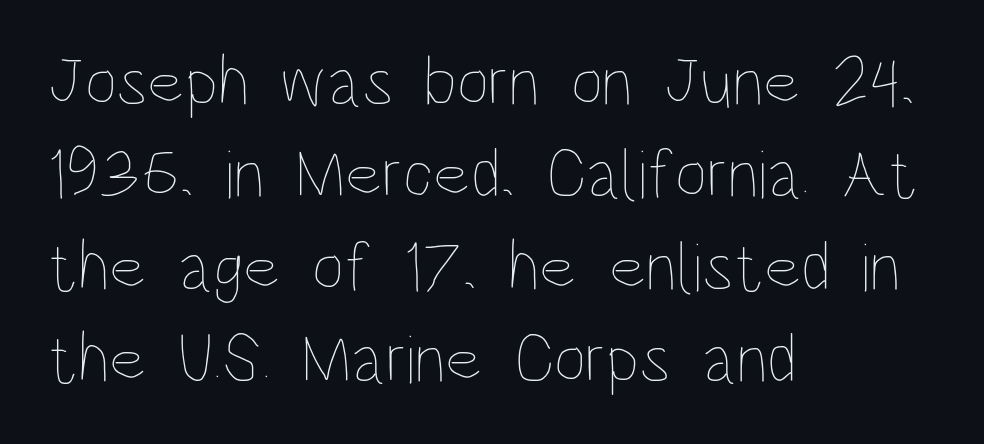
Q: Is the text bold? A: No.
Q: Is the text italic (slanted)? A: No, it is upright.
Q: Is the text underlined? A: No.
Q: How is the paragraph aligned? A: Left-aligned.
Q: Is the spacing between letters normal or unusually wide? A: Normal.
Q: Is the spacing between lines tight, normal or loose? A: Normal.
Q: Width (condensed, normal, or wide)? A: Condensed.
Q: Stroke contrast? A: Low.
Q: x-height? A: Large.
Q: Monospaced? A: No.
